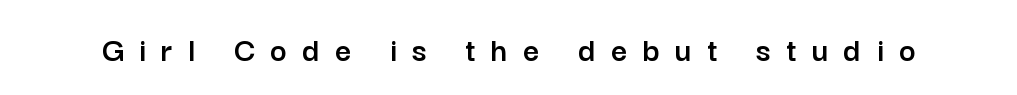
Every character sits straight up, as roman type does. A typesetter would call this proportional, since set widths differ per character. Stroke terminals: plain, sans-serif. Caption: expanded tracking, letters set apart.
